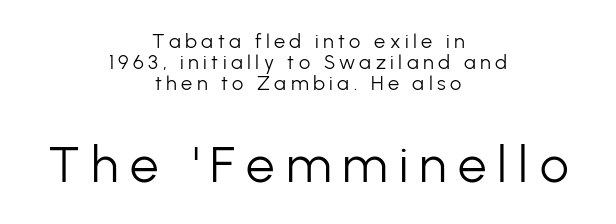
Q: Is the text bold? A: No.
Q: Is the text italic (slanted)? A: No, it is upright.
Q: Is the typeface a serif or a sans-serif typeface? A: Sans-serif.
Q: Is the text underlined? A: No.
Q: How is the paragraph aligned? A: Centered.
Q: Is the spacing between letters normal or unusually wide? A: Unusually wide.
Q: Is the spacing between lines tight, normal or loose? A: Tight.
Q: Which block of text is set in a larger size, the first (top) or the second (bottom)? A: The second (bottom) one.
Q: Width (condensed, normal, or wide)? A: Normal.
Q: Stroke contrast? A: Low.
Q: x-height? A: Medium.
Q: Monospaced? A: No.
